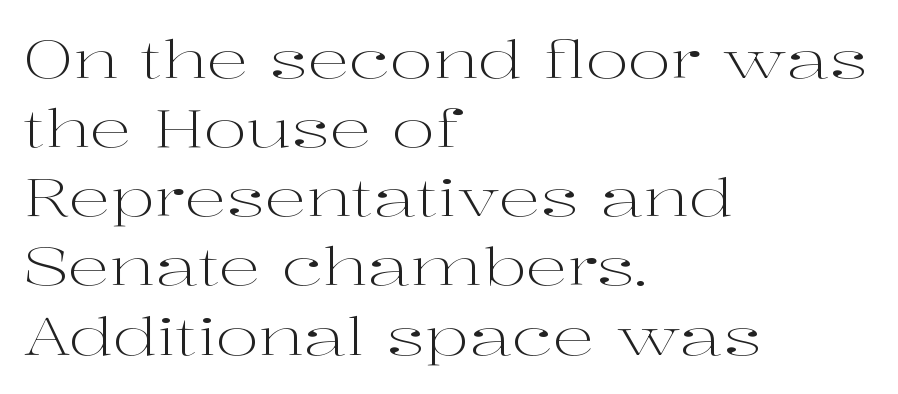
You could not count columns in this text — the font is proportionally spaced. Each word holds together tightly as a unit, with standard inter-letter gaps. The strokes are not fattened; the text isn't bold. Every stem runs plumb, perpendicular to the baseline.
